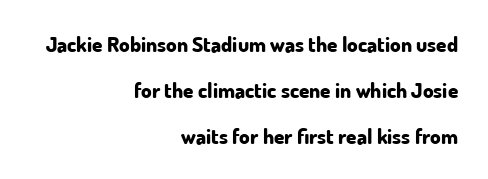
A student would call this right alignment; a typographer would say flush right, rag left. Honestly, there is no underline to notice here at all. This is heavy type, rendered in bold. A typesetter would call this leading open, well beyond the default. The type is set solid horizontally, with unmodified tracking.
